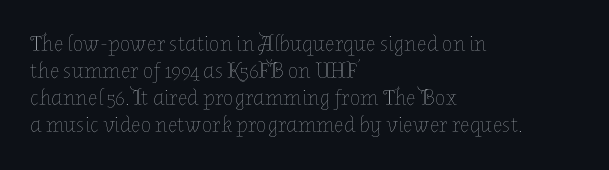
The image shows 22 px text type, upright; set left-aligned, line spacing 1.22x, normal letter spacing, not underlined.
